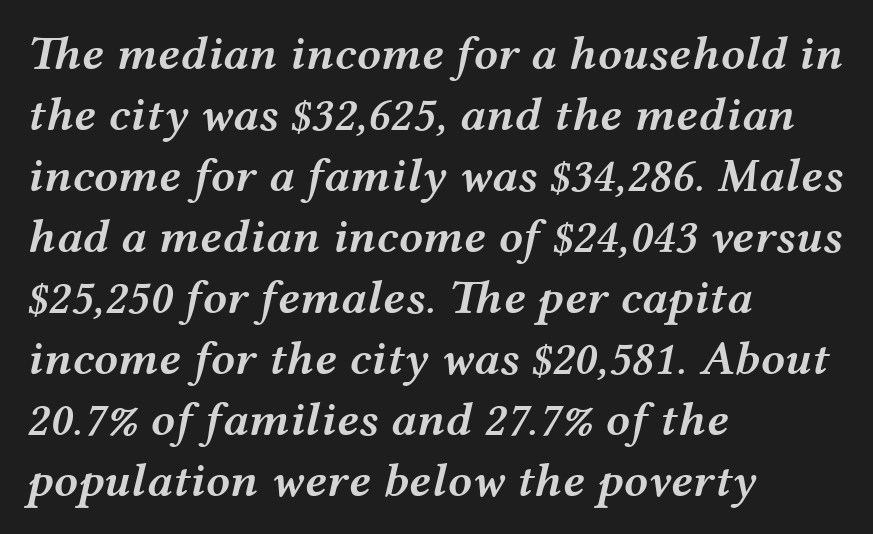
In terms of posture, this sample is oblique. Weight: semibold (demi). No word sits above an underline. Every row of glyphs begins at an identical x-position on the left. The line texture is even and compact thanks to regular tracking. Looks like regular typesetting: each glyph gets only the width it needs.
